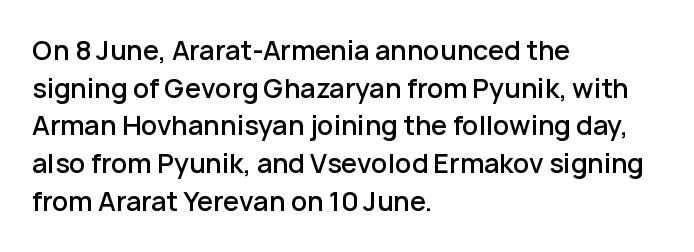
Reading down the column, the eye jumps a familiar distance to each next line. How are the letters spaced? Ordinarily, with no added tracking. The text block is weighted toward the left margin, trailing off unevenly rightward. The letters stand upright; this is a roman face.
